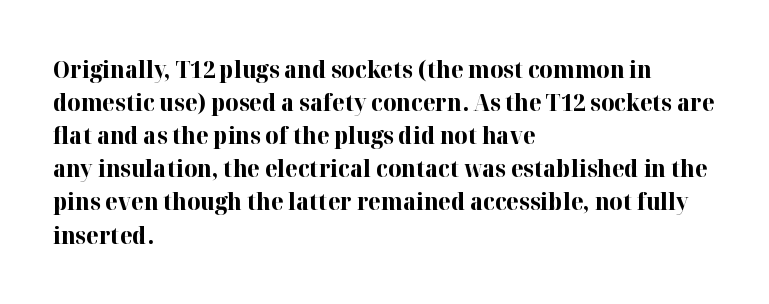
Q: Is the text bold? A: Yes.
Q: Is the text italic (slanted)? A: No, it is upright.
Q: Is the text underlined? A: No.
Q: How is the paragraph aligned? A: Left-aligned.
Q: Is the spacing between letters normal or unusually wide? A: Normal.
Q: Is the spacing between lines tight, normal or loose? A: Normal.
